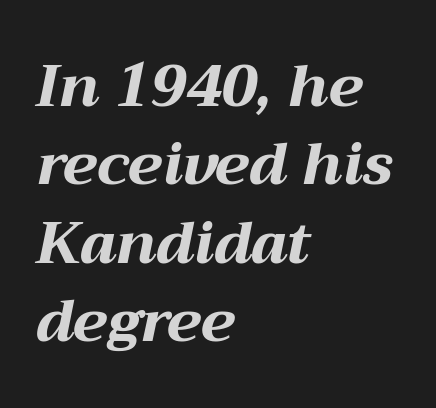
The compositor pushed each line to the left boundary. Compared with ordinary roman type, these characters are visibly tilted. The specimen omits any rule beneath the text block's lines. This sample has the flowing, uneven cadence of proportional lettering. What's the leading like? Ordinary, nothing unusual. Does extra space separate the letters? No, they use regular spacing.
